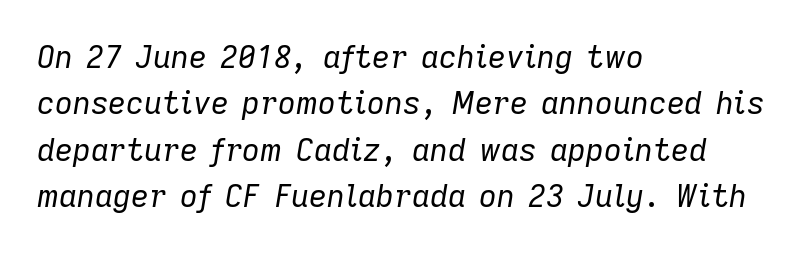
The rows are spaced the way most documents space them. The font is comparable to plain body text, perhaps lighter. The text carries the slant typical of an italic or oblique font. Inter-character spacing is left at the font's built-in metrics.
